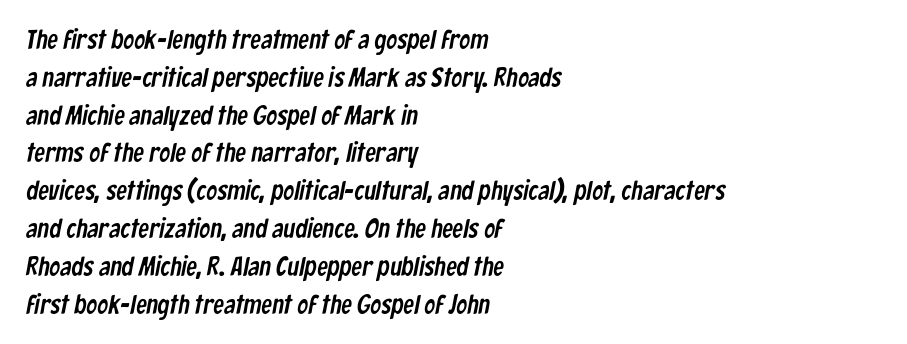
Q: Is the text underlined? A: No.
Q: How is the paragraph aligned? A: Left-aligned.
Q: Is the spacing between letters normal or unusually wide? A: Normal.
Q: Is the spacing between lines tight, normal or loose? A: Normal.
